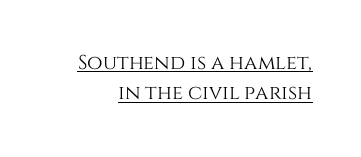
Q: Is the text italic (slanted)? A: No, it is upright.
Q: Is the text underlined? A: Yes.
Q: Is the spacing between letters normal or unusually wide? A: Normal.
Q: Is the spacing between lines tight, normal or loose? A: Normal.
